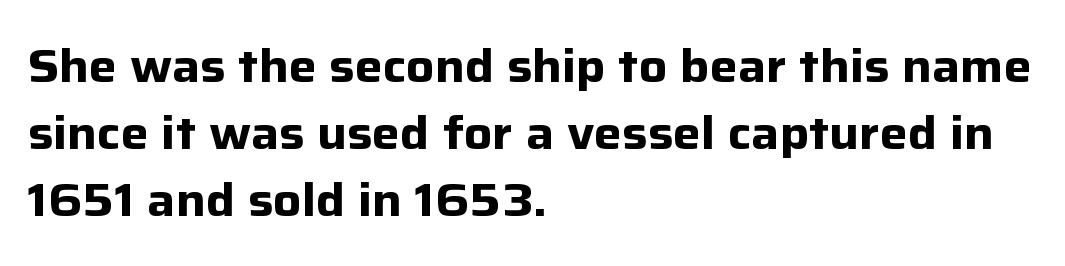
Q: Is the text bold? A: Yes.
Q: Is the text italic (slanted)? A: No, it is upright.
Q: Is the typeface a serif or a sans-serif typeface? A: Sans-serif.
Q: Is the text underlined? A: No.
Q: How is the paragraph aligned? A: Left-aligned.
Q: Is the spacing between letters normal or unusually wide? A: Normal.
Q: Is the spacing between lines tight, normal or loose? A: Normal.
Q: Width (condensed, normal, or wide)? A: Normal.
Q: Stroke contrast? A: Low.
Q: x-height? A: Medium.
Q: Monospaced? A: No.
